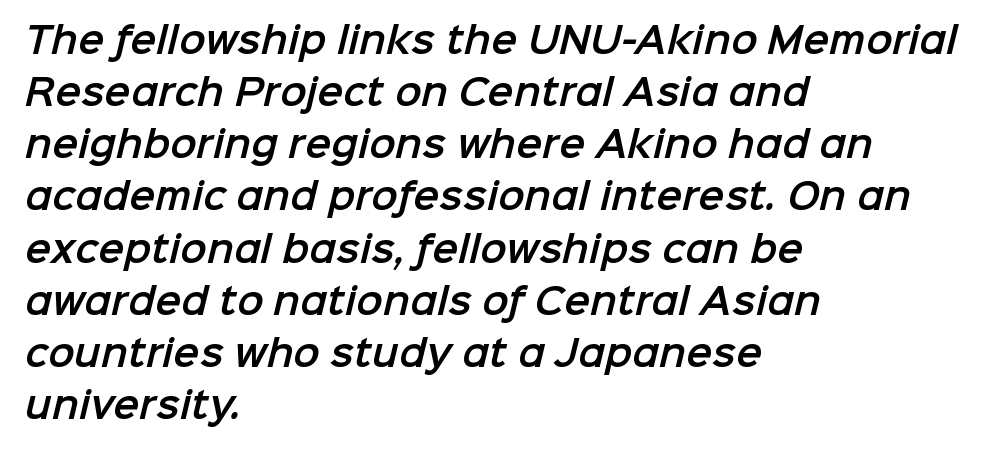
Varying glyph widths throughout — classic text-font behaviour. Casual observation: everything's shoved over to the left. The tracking reads as untouched default to a designer's eye. The space directly below the letters is spotless. Line spacing here is normal.
